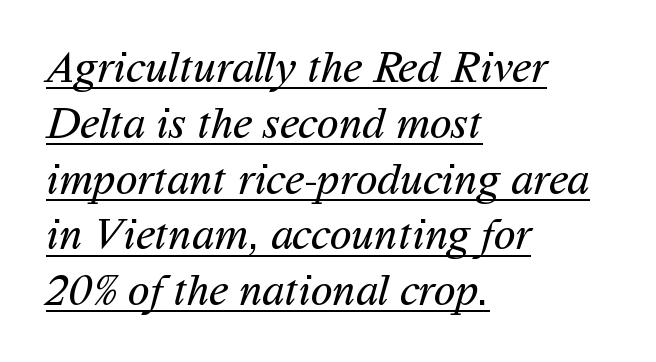
The image shows 45 px regular-weight sans-serif type; set left-aligned, line spacing 1.24x, normal letter spacing, underlined; medium stroke contrast and a medium x-height.
